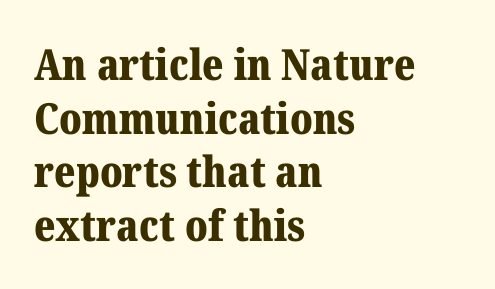
Q: Is the text bold? A: Yes.
Q: Is the text italic (slanted)? A: No, it is upright.
Q: Is the typeface a serif or a sans-serif typeface? A: Serif.
Q: Is the text underlined? A: No.
Q: How is the paragraph aligned? A: Left-aligned.
Q: Is the spacing between letters normal or unusually wide? A: Normal.
Q: Is the spacing between lines tight, normal or loose? A: Normal.
Q: Width (condensed, normal, or wide)? A: Normal.
Q: Stroke contrast? A: Medium.
Q: x-height? A: Medium.
Q: Monospaced? A: No.
